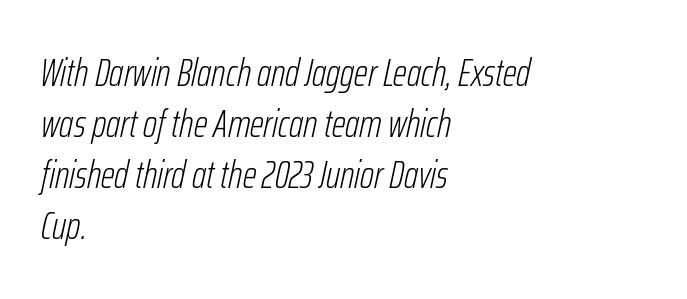
Descenders hang freely into open space. Summary of vertical rhythm: regular, with standard interline spacing. Each stroke keeps to a modest, everyday thickness or less. The paragraph shown leans on its left margin. Italic: yes, the glyphs are oblique.
